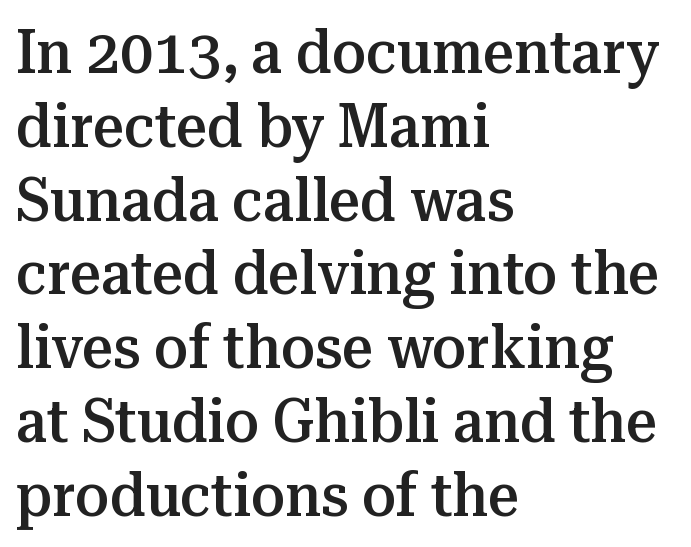
Q: Is the text bold? A: Semi-bold.
Q: Is the text italic (slanted)? A: No, it is upright.
Q: Is the typeface a serif or a sans-serif typeface? A: Serif.
Q: Is the text underlined? A: No.
Q: How is the paragraph aligned? A: Left-aligned.
Q: Is the spacing between letters normal or unusually wide? A: Normal.
Q: Width (condensed, normal, or wide)? A: Normal.
Q: Stroke contrast? A: Medium.
Q: x-height? A: Medium.
Q: Monospaced? A: No.
